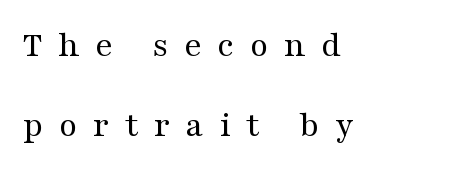
{"serif": "yes", "italic": "no", "bold": "no", "weight": "regular", "width": "wide", "stroke_contrast": "medium", "x_height": "medium", "monospaced": "no", "underline": "no", "align": "left", "line_spacing": "loose", "line_spacing_ratio": 2.17, "letter_spacing": "wide", "letter_spacing_em": 0.42, "glyph_px": 37}
